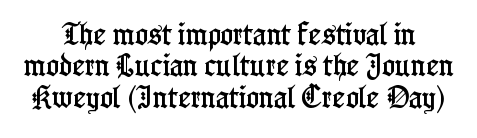
Q: Is the text italic (slanted)? A: No, it is upright.
Q: Is the text underlined? A: No.
Q: Is the spacing between letters normal or unusually wide? A: Normal.
Q: Is the spacing between lines tight, normal or loose? A: Normal.
